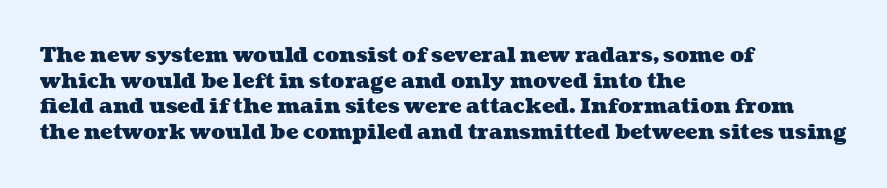
Q: Is the text bold? A: Yes.
Q: Is the text underlined? A: No.
Q: How is the paragraph aligned? A: Left-aligned.
Q: Is the spacing between letters normal or unusually wide? A: Normal.
